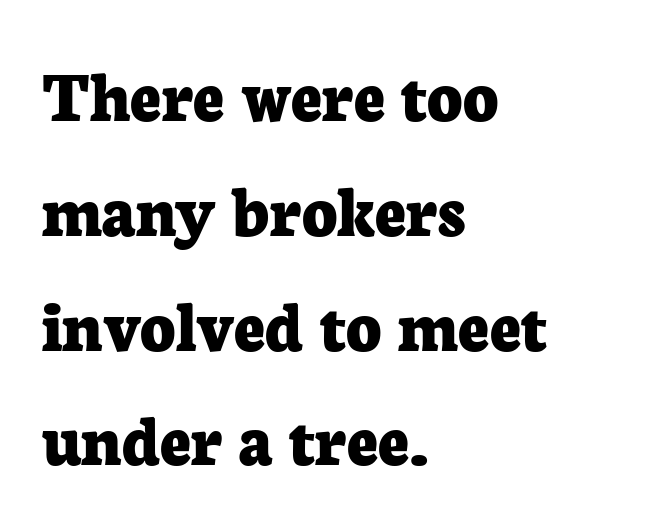
The image shows 76 px bold serif type, upright; set left-aligned, normal line spacing (1.51x), normal letter spacing, not underlined; low stroke contrast and a medium x-height.
